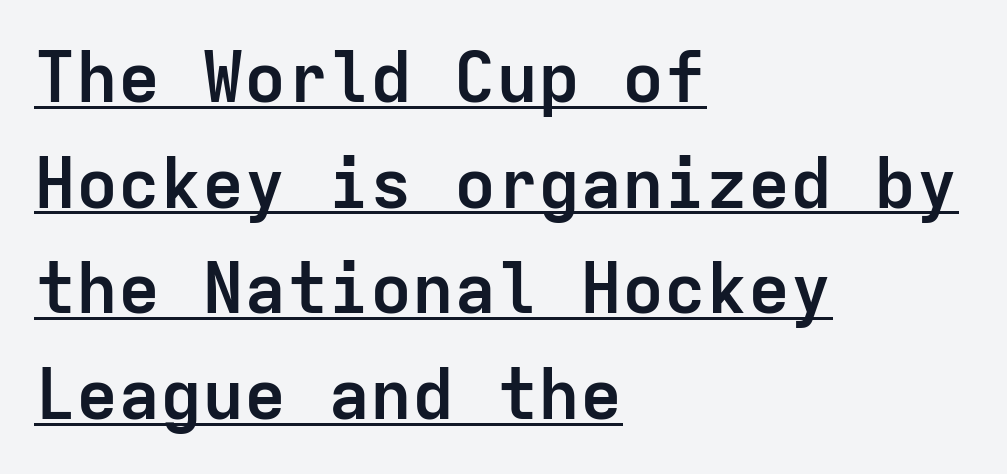
Q: Is the text bold? A: Yes.
Q: Is the text italic (slanted)? A: No, it is upright.
Q: Is the typeface a serif or a sans-serif typeface? A: Sans-serif.
Q: Is the text underlined? A: Yes.
Q: How is the paragraph aligned? A: Left-aligned.
Q: Is the spacing between letters normal or unusually wide? A: Normal.
Q: Is the spacing between lines tight, normal or loose? A: Normal.
Q: Width (condensed, normal, or wide)? A: Normal.
Q: Stroke contrast? A: Low.
Q: x-height? A: Medium.
Q: Monospaced? A: Yes.
